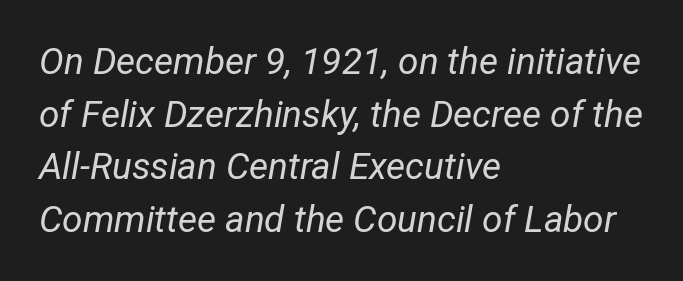
The image shows 37 px regular-weight, condensed type, italic (leaning right); set left-aligned, normal line spacing (1.42x), normal letter spacing, not underlined; low stroke contrast and a medium x-height.
